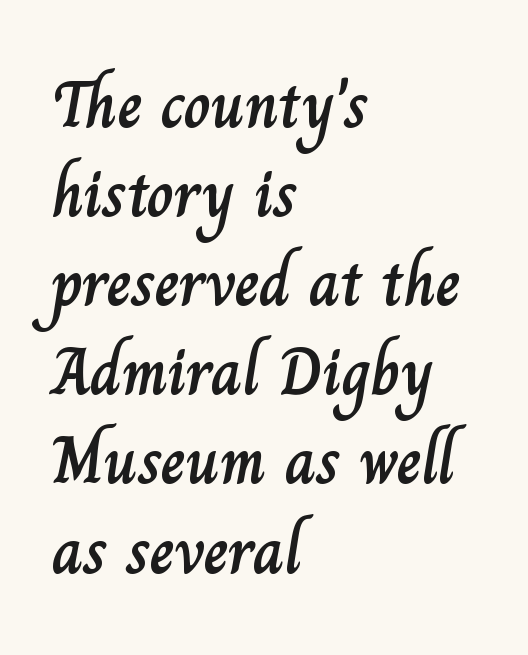
The image shows 67 px text type; set left-aligned, normal line spacing (1.33x), normal letter spacing, not underlined; low stroke contrast and a small x-height.
